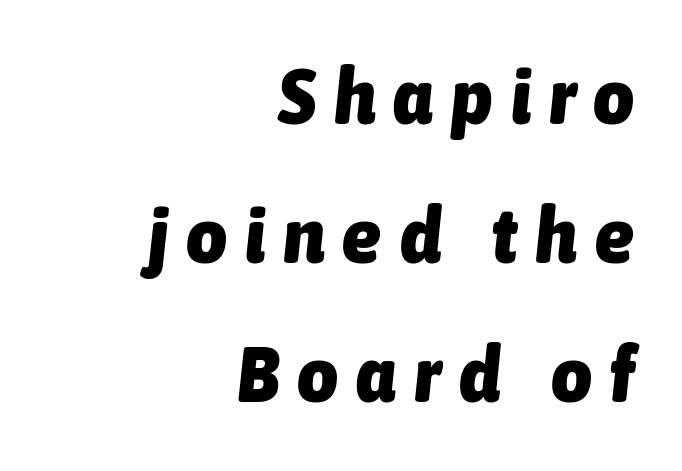
Q: Is the text bold? A: Yes.
Q: Is the text italic (slanted)? A: Yes, it leans right by about 6 degrees.
Q: Is the text underlined? A: No.
Q: How is the paragraph aligned? A: Right-aligned.
Q: Is the spacing between letters normal or unusually wide? A: Unusually wide.
Q: Width (condensed, normal, or wide)? A: Condensed.
Q: Stroke contrast? A: Low.
Q: x-height? A: Medium.
Q: Monospaced? A: No.
